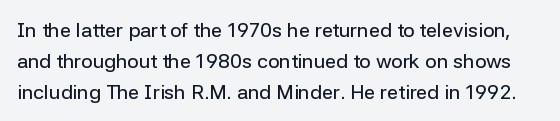
{"italic": "no", "underline": "no", "line_spacing": "normal", "line_spacing_ratio": 1.55, "letter_spacing": "normal", "letter_spacing_em": 0.0, "glyph_px": 20}
